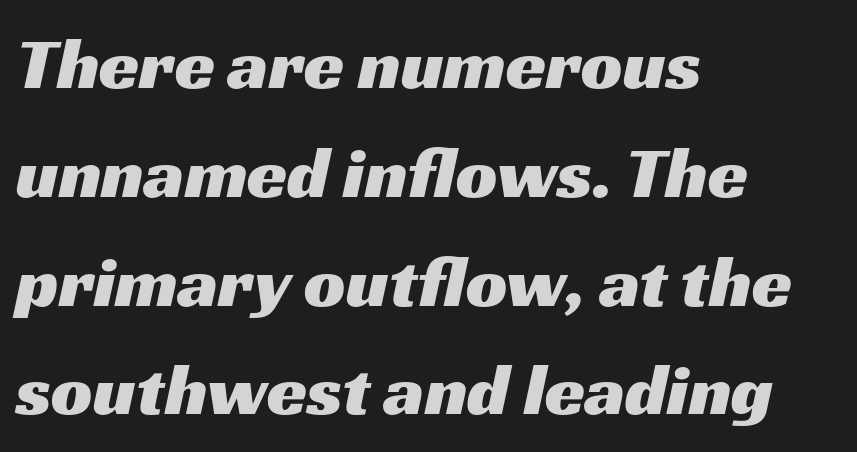
The image shows 73 px wide sans-serif type; set left-aligned, normal line spacing (1.49x), normal letter spacing, not underlined; medium stroke contrast and a medium x-height.
